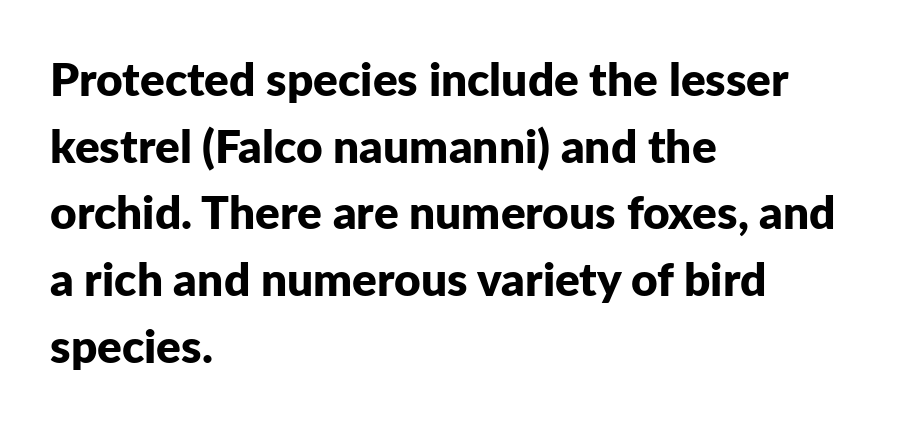
Q: Is the text bold? A: Yes.
Q: Is the text italic (slanted)? A: No, it is upright.
Q: Is the typeface a serif or a sans-serif typeface? A: Sans-serif.
Q: Is the text underlined? A: No.
Q: How is the paragraph aligned? A: Left-aligned.
Q: Is the spacing between letters normal or unusually wide? A: Normal.
Q: Is the spacing between lines tight, normal or loose? A: Normal.
Q: Width (condensed, normal, or wide)? A: Normal.
Q: Stroke contrast? A: Low.
Q: x-height? A: Medium.
Q: Monospaced? A: No.
